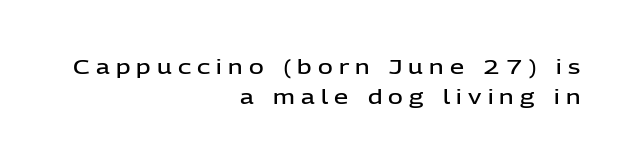
The letters are semibold — heavier than regular but short of a full bold. Notice how the passage keeps a crisp vertical edge on the right only. Students, note that the glyphs here are deliberately spaced far apart. Does the lettering tilt? It doesn't — this is upright. Does the leading feel generous? No, just average.
